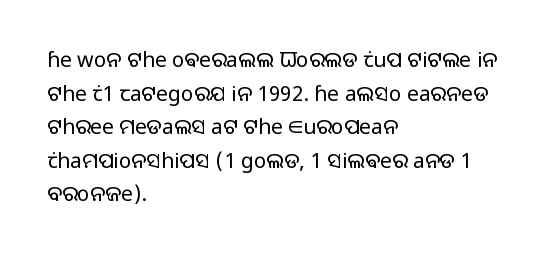
{"italic": "no", "bold": "no", "underline": "no", "align": "left", "line_spacing": "normal", "line_spacing_ratio": 1.6, "letter_spacing": "normal", "letter_spacing_em": 0.0, "glyph_px": 21}
